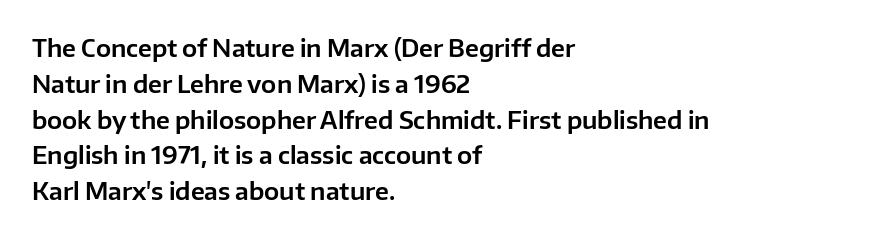
Q: Is the text italic (slanted)? A: No, it is upright.
Q: Is the text underlined? A: No.
Q: How is the paragraph aligned? A: Left-aligned.
Q: Is the spacing between letters normal or unusually wide? A: Normal.
Q: Is the spacing between lines tight, normal or loose? A: Normal.
